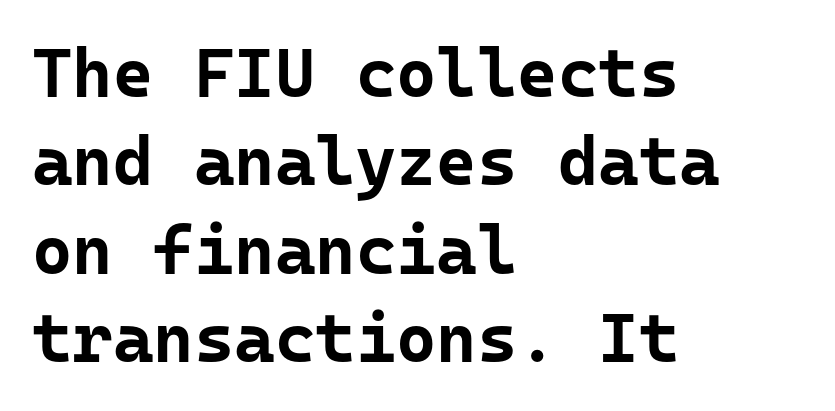
{"serif": "no", "italic": "no", "bold": "yes", "weight": "bold", "width": "normal", "stroke_contrast": "low", "x_height": "medium", "monospaced": "yes", "underline": "no", "align": "left", "line_spacing": "normal", "line_spacing_ratio": 1.28, "letter_spacing": "normal", "letter_spacing_em": 0.0, "glyph_px": 69}
